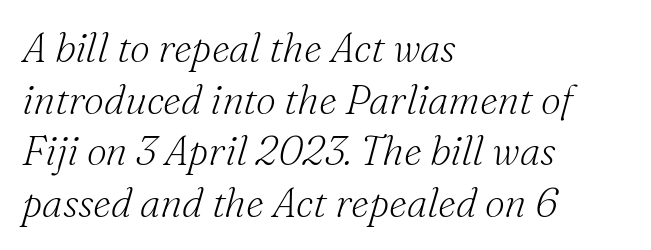
{"serif": "yes", "italic": "yes", "lean": "right", "slant_degrees": 16, "bold": "no", "weight": "light", "width": "normal", "stroke_contrast": "medium", "x_height": "small", "monospaced": "no", "underline": "no", "align": "left", "line_spacing": "normal", "line_spacing_ratio": 1.29, "letter_spacing": "normal", "letter_spacing_em": 0.0, "glyph_px": 40}
